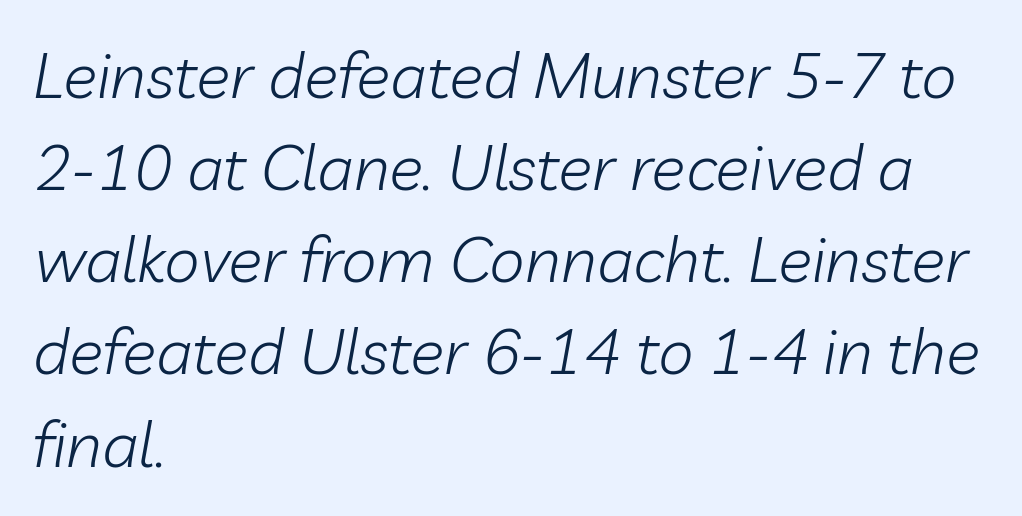
{"italic": "yes", "lean": "right", "slant_degrees": 10, "bold": "no", "weight": "light", "width": "normal", "stroke_contrast": "low", "x_height": "medium", "monospaced": "no", "underline": "no", "align": "left", "line_spacing": "normal", "line_spacing_ratio": 1.44, "letter_spacing": "normal", "letter_spacing_em": 0.0, "glyph_px": 64}
